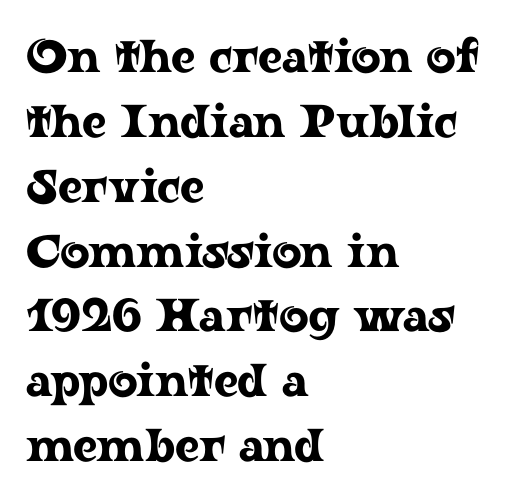
Q: Is the text italic (slanted)? A: No, it is upright.
Q: Is the typeface a serif or a sans-serif typeface? A: Serif.
Q: Is the text underlined? A: No.
Q: How is the paragraph aligned? A: Left-aligned.
Q: Is the spacing between letters normal or unusually wide? A: Normal.
Q: Is the spacing between lines tight, normal or loose? A: Normal.
Q: Width (condensed, normal, or wide)? A: Wide.
Q: Stroke contrast? A: Low.
Q: x-height? A: Medium.
Q: Monospaced? A: No.
